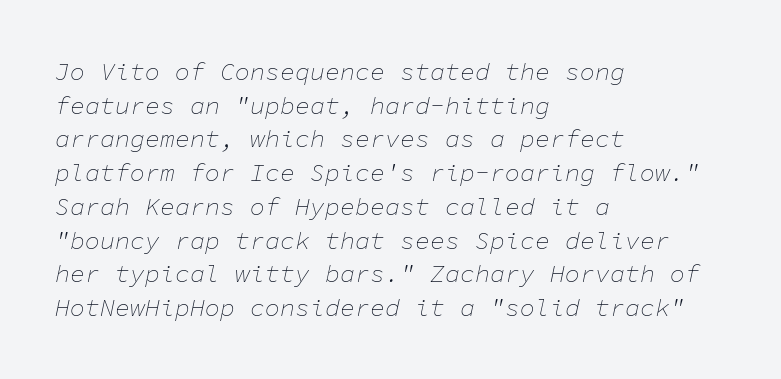
Q: Is the text bold? A: No.
Q: Is the text italic (slanted)? A: Yes, it leans right by about 11 degrees.
Q: Is the text underlined? A: No.
Q: How is the paragraph aligned? A: Left-aligned.
Q: Is the spacing between letters normal or unusually wide? A: Normal.
Q: Is the spacing between lines tight, normal or loose? A: Normal.
